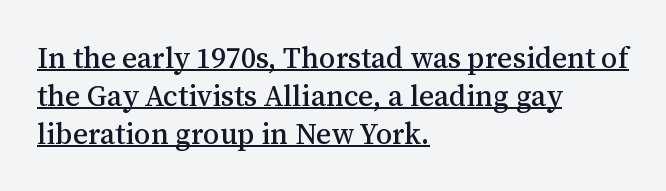
Q: Is the text italic (slanted)? A: No, it is upright.
Q: Is the typeface a serif or a sans-serif typeface? A: Serif.
Q: Is the text underlined? A: Yes.
Q: How is the paragraph aligned? A: Left-aligned.
Q: Is the spacing between letters normal or unusually wide? A: Normal.
Q: Is the spacing between lines tight, normal or loose? A: Normal.
Q: Width (condensed, normal, or wide)? A: Normal.
Q: Stroke contrast? A: Medium.
Q: x-height? A: Medium.
Q: Monospaced? A: No.
